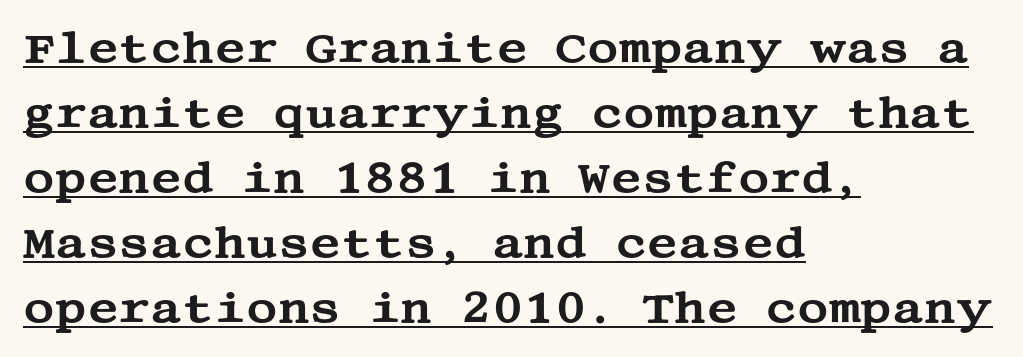
The passage is arranged the way most books set body copy — flush left. Does a line run under the words? Yes, clearly. Horizontal bands of white between lines are of average thickness. You can tell from the footed stems that serif type was used. A typesetter would call this zero additional tracking.
